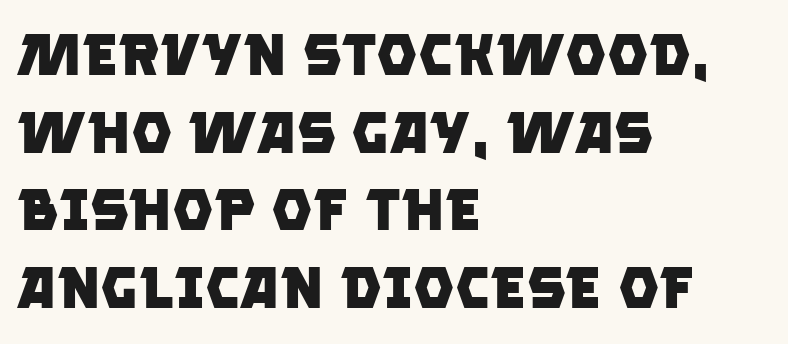
The image shows 58 px heavy sans-serif type; set left-aligned, normal line spacing (1.34x), normal letter spacing, not underlined; low stroke contrast and a large x-height.
